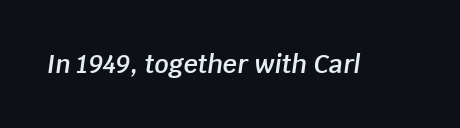
The image shows 25 px text type, italic (leaning right); set normal letter spacing, not underlined.
